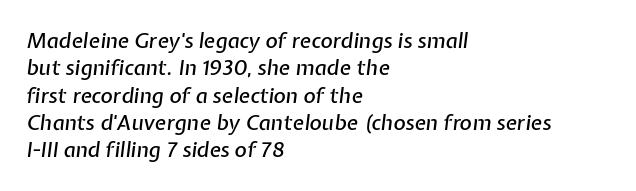
The image shows 21 px text type, italic (leaning right); set left-aligned, normal line spacing (1.3x), normal letter spacing, not underlined.
